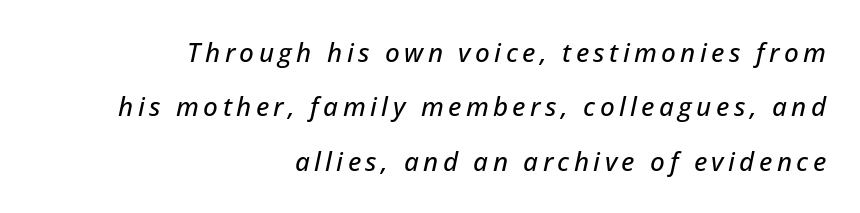
The image shows 26 px text type, italic (leaning right); set right-aligned, loose line spacing (2.09x), not underlined.
